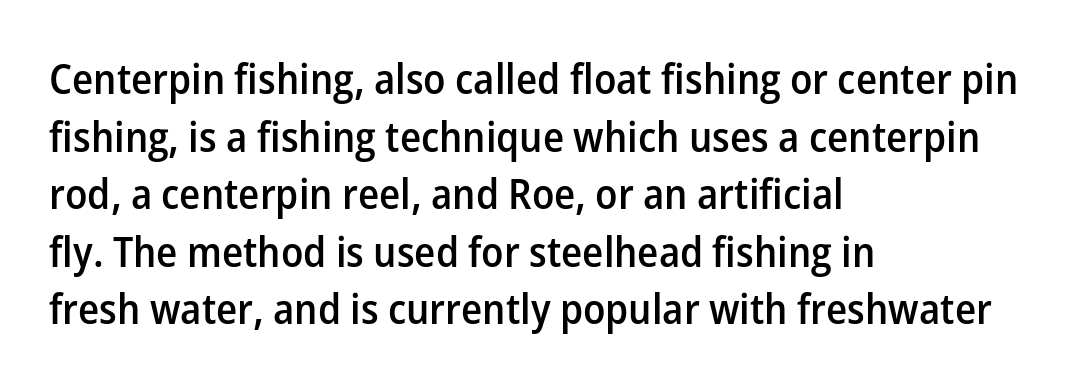
The image shows 42 px semibold sans-serif type, upright; set left-aligned, normal line spacing (1.37x), normal letter spacing, not underlined; low stroke contrast and a medium x-height.
